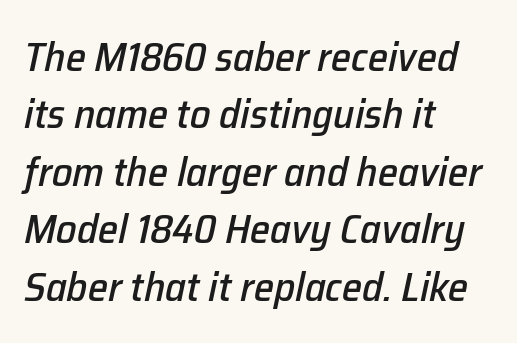
Q: Is the text italic (slanted)? A: Yes, it leans right by about 12 degrees.
Q: Is the text underlined? A: No.
Q: How is the paragraph aligned? A: Left-aligned.
Q: Is the spacing between letters normal or unusually wide? A: Normal.
Q: Is the spacing between lines tight, normal or loose? A: Normal.
Q: Width (condensed, normal, or wide)? A: Normal.
Q: Stroke contrast? A: Low.
Q: x-height? A: Medium.
Q: Monospaced? A: No.
